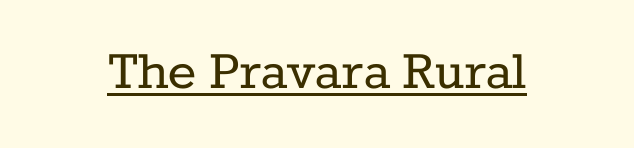
The image shows 60 px regular-weight serif type, upright; set normal letter spacing, underlined; low stroke contrast and a medium x-height.
